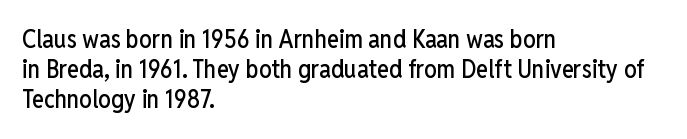
Q: Is the text italic (slanted)? A: No, it is upright.
Q: Is the text underlined? A: No.
Q: How is the paragraph aligned? A: Left-aligned.
Q: Is the spacing between letters normal or unusually wide? A: Normal.
